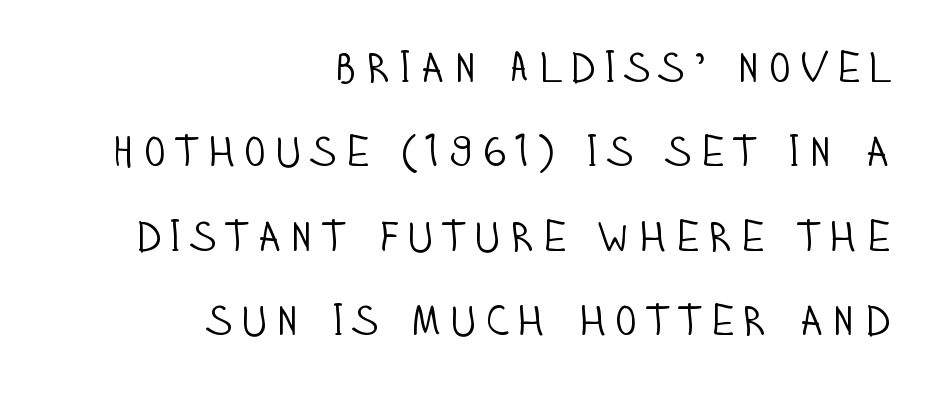
The image shows 43 px light, condensed sans-serif type, upright; set right-aligned, loose line spacing (1.96x), not underlined; low stroke contrast and a large x-height.
